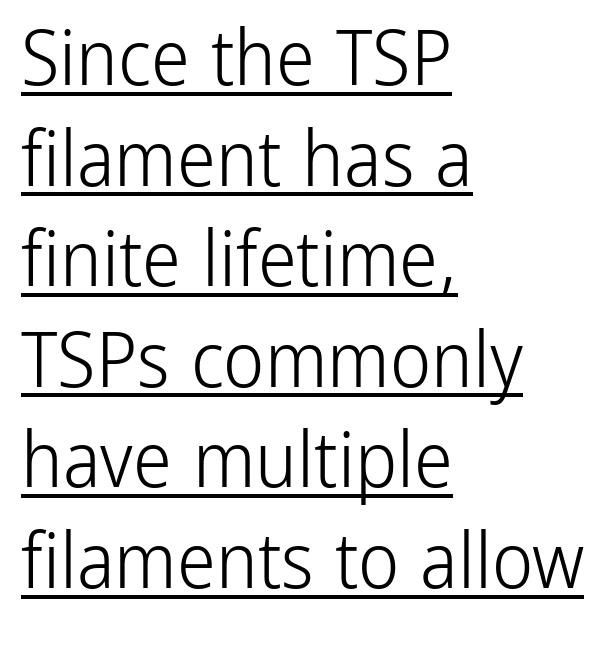
{"serif": "no", "italic": "no", "bold": "no", "weight": "light", "width": "condensed", "stroke_contrast": "low", "x_height": "medium", "monospaced": "no", "underline": "yes", "align": "left", "line_spacing": "normal", "line_spacing_ratio": 1.29, "letter_spacing": "normal", "letter_spacing_em": 0.0, "glyph_px": 78}
